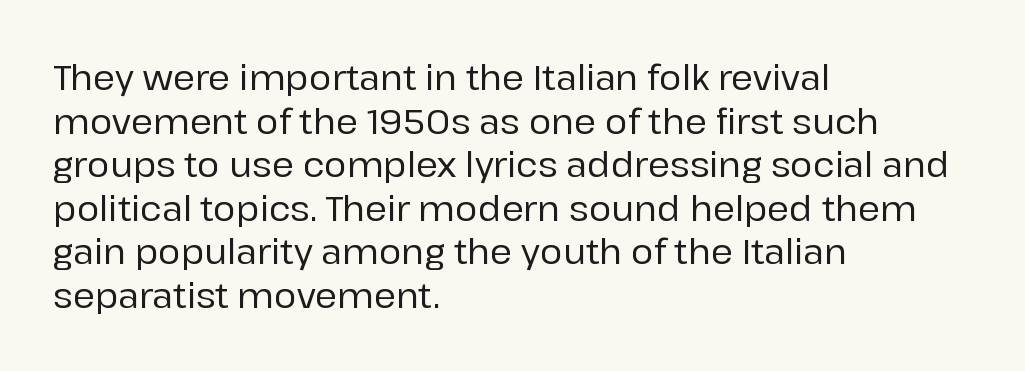
Underlining? Definitely not there. Each letter's strokes conclude bluntly, with no projecting serifs. The letters advance in unequal steps, a hallmark of proportional type. A typesetter would call this leading conventional body-copy spacing.
